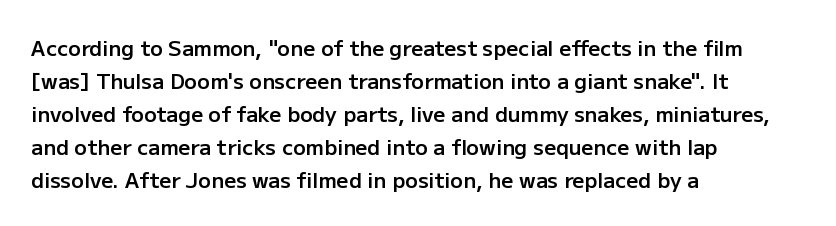
Q: Is the text bold? A: Semi-bold.
Q: Is the text italic (slanted)? A: No, it is upright.
Q: Is the text underlined? A: No.
Q: How is the paragraph aligned? A: Left-aligned.
Q: Is the spacing between letters normal or unusually wide? A: Normal.
Q: Is the spacing between lines tight, normal or loose? A: Normal.
